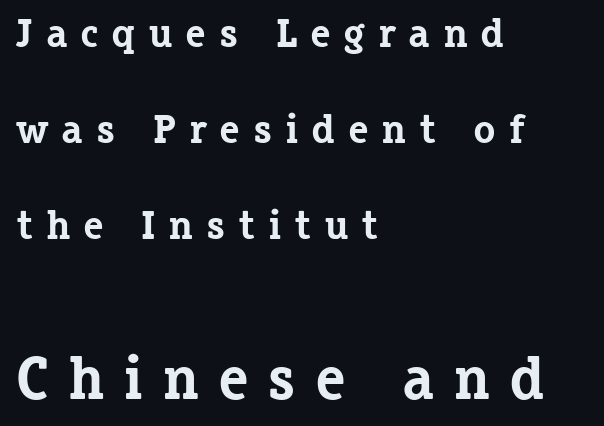
A student would call this left alignment; a typographer would say flush left, rag right. This sample has the flowing, uneven cadence of proportional lettering. A typesetter would call this leading open, well beyond the default. I'd call this a serif setting — the letters wear small feet. This rendering widens character spacing well past its baseline value. The letters are bold, with thick, heavy strokes.
